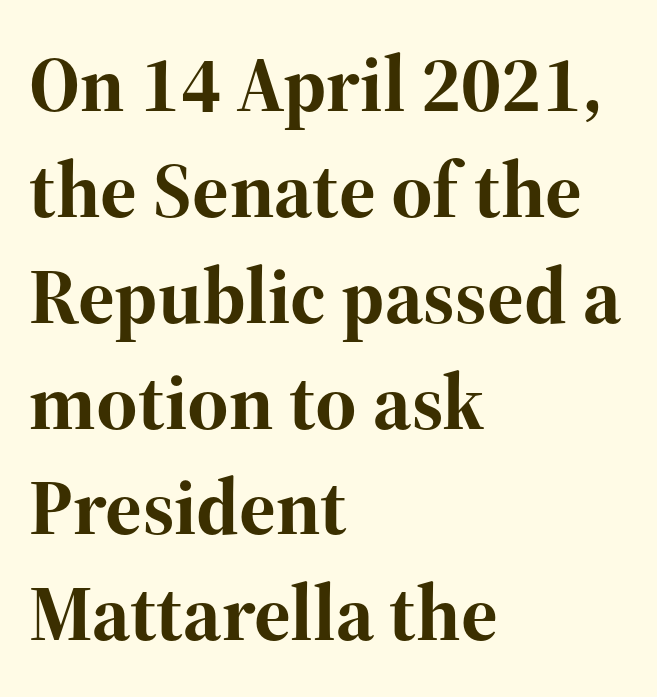
{"serif": "yes", "italic": "no", "bold": "yes", "weight": "bold", "width": "normal", "stroke_contrast": "high", "x_height": "medium", "monospaced": "no", "underline": "no", "align": "left", "line_spacing": "normal", "line_spacing_ratio": 1.34, "letter_spacing": "normal", "letter_spacing_em": 0.0, "glyph_px": 79}
